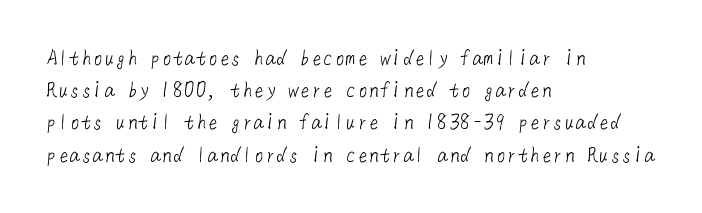
The image shows 23 px text type; set left-aligned, normal line spacing (1.4x), normal letter spacing, not underlined.
